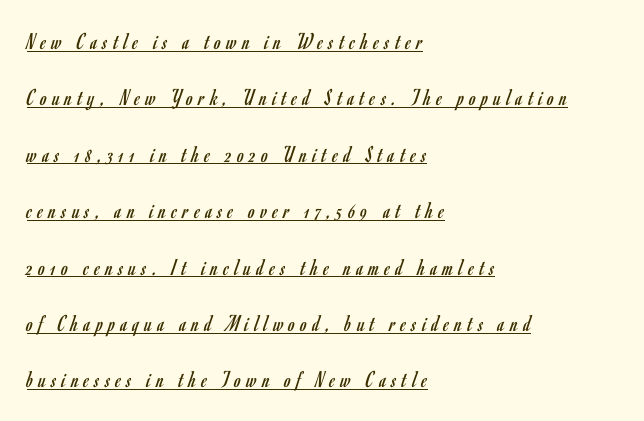
The passage shown stacks its lines with a broad gap. The weight would be labelled regular, book, light, or lighter still. The lines in this sample share a left origin and differ only in where they stop. Loose tracking; the words dissolve into strings of separated letters.
